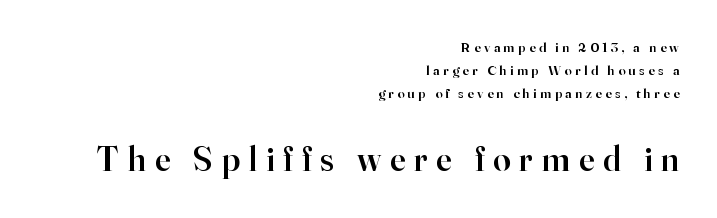
Q: Is the text bold? A: Semi-bold.
Q: Is the text italic (slanted)? A: No, it is upright.
Q: Is the typeface a serif or a sans-serif typeface? A: Serif.
Q: Is the text underlined? A: No.
Q: How is the paragraph aligned? A: Right-aligned.
Q: Is the spacing between letters normal or unusually wide? A: Unusually wide.
Q: Is the spacing between lines tight, normal or loose? A: Normal.
Q: Which block of text is set in a larger size, the first (top) or the second (bottom)? A: The second (bottom) one.
Q: Width (condensed, normal, or wide)? A: Normal.
Q: Stroke contrast? A: High.
Q: x-height? A: Small.
Q: Monospaced? A: No.
